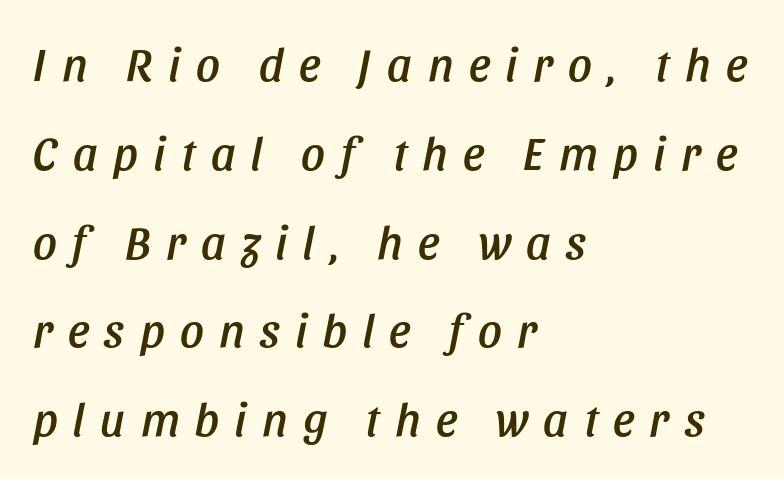
The image shows 47 px condensed type, italic (leaning right); set left-aligned, line spacing 1.89x, unusually wide letter spacing (+0.33 em), not underlined; low stroke contrast and a large x-height.
